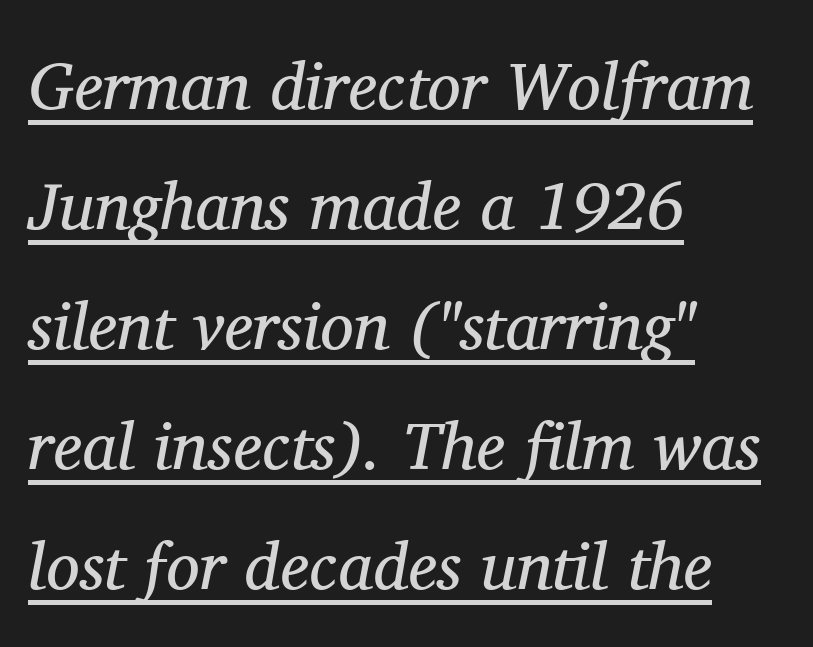
The image shows 67 px regular-weight serif type, italic (leaning right); set left-aligned, line spacing 1.79x, normal letter spacing, underlined; medium stroke contrast and a medium x-height.
